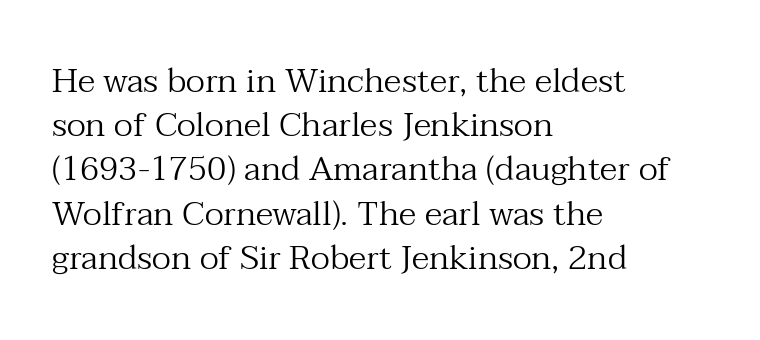
The image shows 34 px regular-weight serif type, upright; set left-aligned, normal line spacing (1.3x), normal letter spacing, not underlined; medium stroke contrast and a medium x-height.
